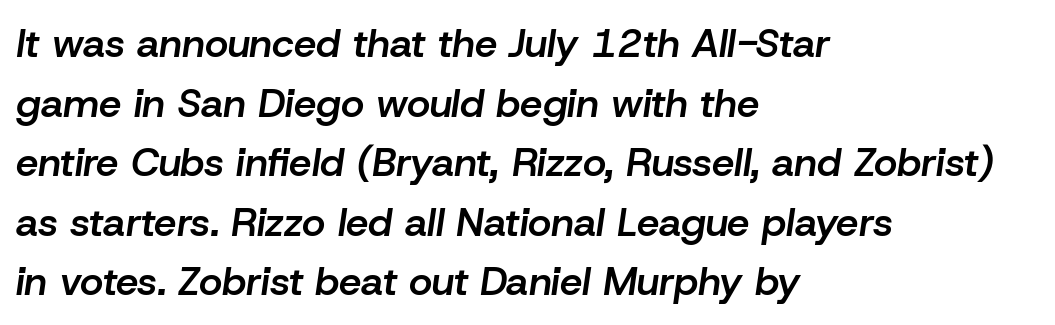
The image shows 40 px semibold type, italic (leaning right); set left-aligned, normal line spacing (1.49x), normal letter spacing, not underlined; low stroke contrast and a medium x-height.
